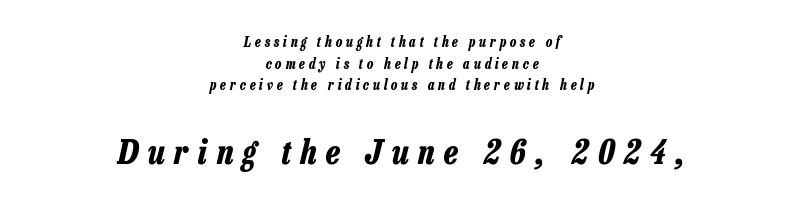
Q: Is the text bold? A: Yes.
Q: Is the text italic (slanted)? A: Yes, it leans right by about 13 degrees.
Q: Is the text underlined? A: No.
Q: How is the paragraph aligned? A: Centered.
Q: Is the spacing between letters normal or unusually wide? A: Unusually wide.
Q: Is the spacing between lines tight, normal or loose? A: Normal.
Q: Which block of text is set in a larger size, the first (top) or the second (bottom)? A: The second (bottom) one.
Q: Width (condensed, normal, or wide)? A: Condensed.
Q: Stroke contrast? A: Low.
Q: x-height? A: Medium.
Q: Monospaced? A: No.
